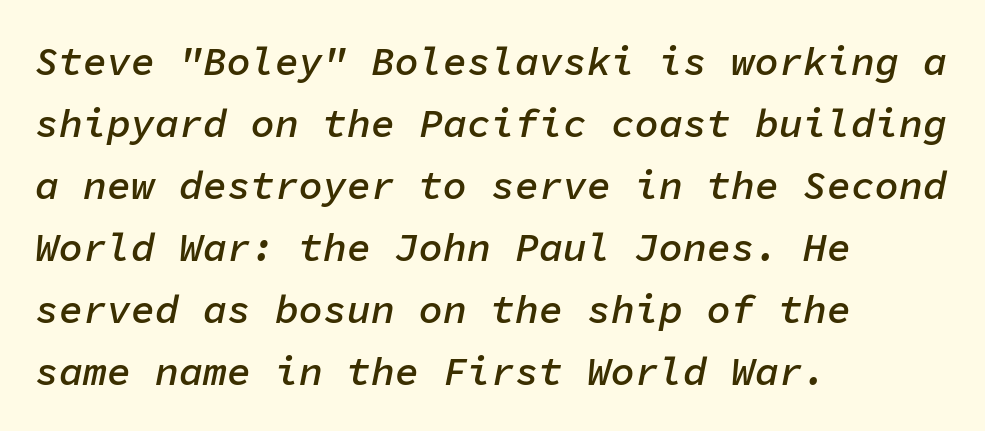
The strip under each line holds only bare page. Looks like terminal output: every glyph gets an equal slot. This sample keeps an unexceptional amount of space between lines. This is moderately heavy type, rendered in semibold. The specimen reads as italic at a glance.
